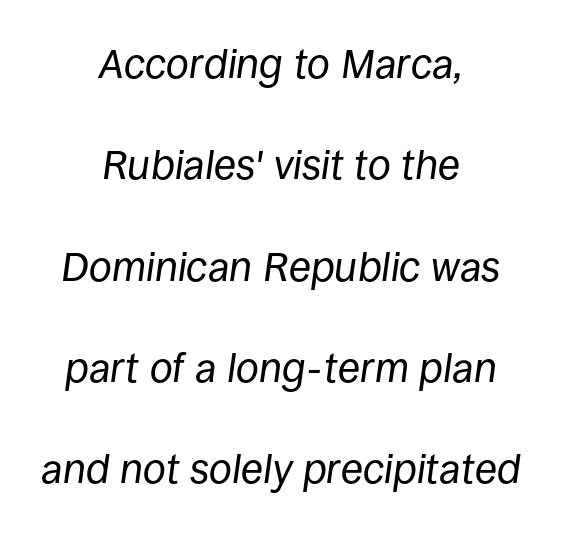
The image shows 41 px regular-weight type, italic (leaning right); set centered, loose line spacing (2.47x), normal letter spacing, not underlined; low stroke contrast and a large x-height.
